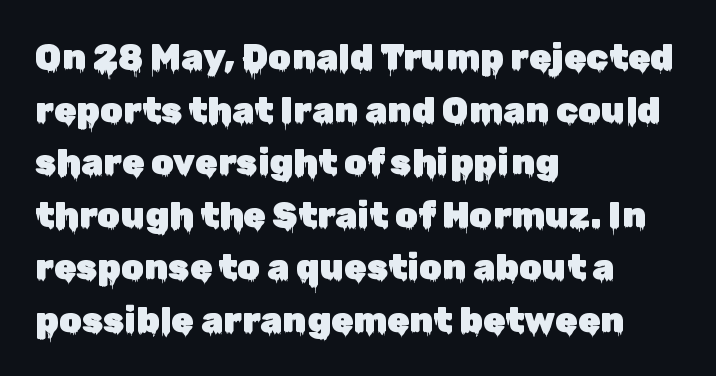
Default kerning and tracking; the words read as compact shapes. Regarding serifs, this sample does without them. Every row of glyphs begins at an identical x-position on the left. One glance says typical: line gaps are just what's usual. Is this a fixed-width face? No — the glyphs have proportional, varying widths. Lines of text with bare space underneath.
